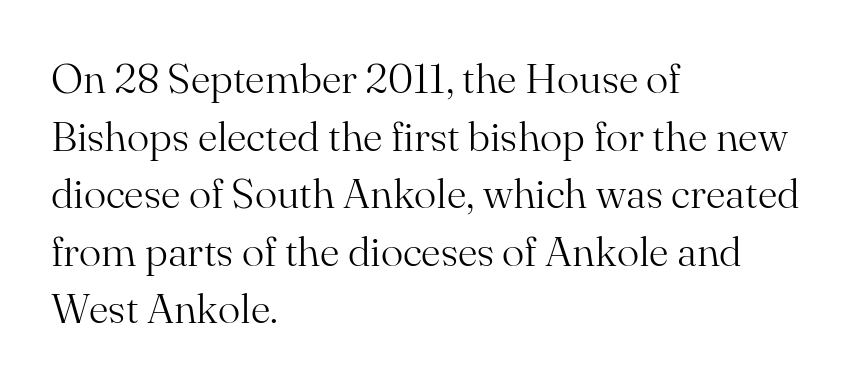
Q: Is the text bold? A: No.
Q: Is the text italic (slanted)? A: No, it is upright.
Q: Is the typeface a serif or a sans-serif typeface? A: Serif.
Q: Is the text underlined? A: No.
Q: How is the paragraph aligned? A: Left-aligned.
Q: Is the spacing between letters normal or unusually wide? A: Normal.
Q: Is the spacing between lines tight, normal or loose? A: Normal.
Q: Width (condensed, normal, or wide)? A: Normal.
Q: Stroke contrast? A: Medium.
Q: x-height? A: Small.
Q: Monospaced? A: No.
